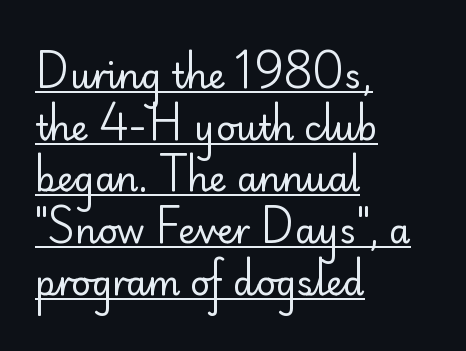
{"serif": "no", "italic": "no", "bold": "no", "weight": "regular", "width": "normal", "stroke_contrast": "low", "x_height": "small", "monospaced": "no", "underline": "yes", "align": "left", "line_spacing": "normal", "line_spacing_ratio": 1.52, "letter_spacing": "normal", "letter_spacing_em": 0.0, "glyph_px": 34}
